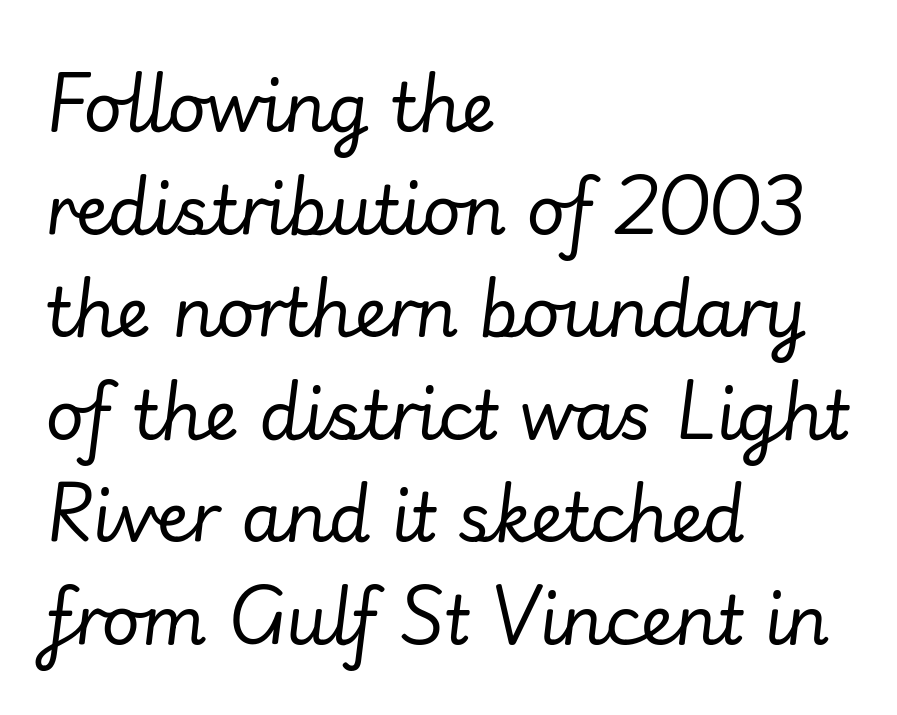
{"italic": "yes", "lean": "right", "slant_degrees": 7, "bold": "no", "weight": "regular", "width": "normal", "stroke_contrast": "low", "x_height": "small", "monospaced": "no", "underline": "no", "align": "left", "line_spacing": "normal", "line_spacing_ratio": 1.53, "letter_spacing": "normal", "letter_spacing_em": 0.0, "glyph_px": 67}
